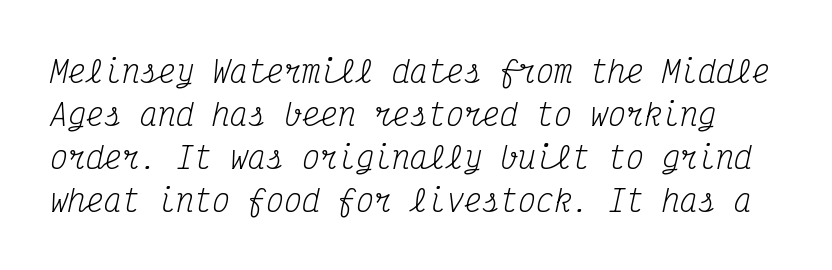
Q: Is the text bold? A: No.
Q: Is the text italic (slanted)? A: Yes, it leans right by about 12 degrees.
Q: Is the typeface a serif or a sans-serif typeface? A: Serif.
Q: Is the text underlined? A: No.
Q: Is the spacing between letters normal or unusually wide? A: Normal.
Q: Is the spacing between lines tight, normal or loose? A: Normal.
Q: Width (condensed, normal, or wide)? A: Condensed.
Q: Stroke contrast? A: Medium.
Q: x-height? A: Medium.
Q: Monospaced? A: Yes.
